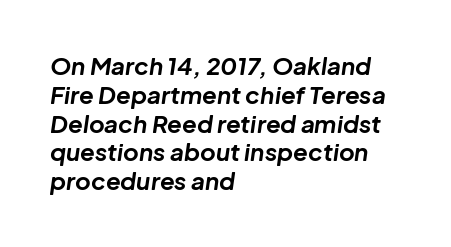
{"italic": "yes", "lean": "right", "slant_degrees": 8, "bold": "yes", "underline": "no", "align": "left", "line_spacing_ratio": 1.2, "letter_spacing": "normal", "letter_spacing_em": 0.0, "glyph_px": 24}
